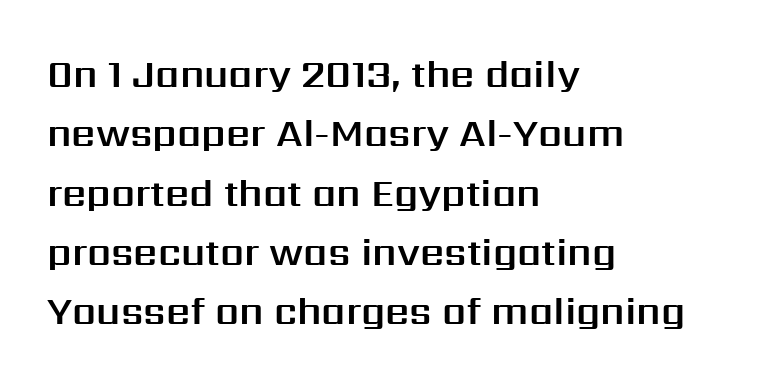
The lettering stays uniformly vertical, giving the passage a roman look. Letter spacing: default. The letters carry no serifs — their stems end cleanly without finishing strokes. The words here are not underlined. The text block is weighted toward the left margin, trailing off unevenly rightward. The space between consecutive lines is moderate.
